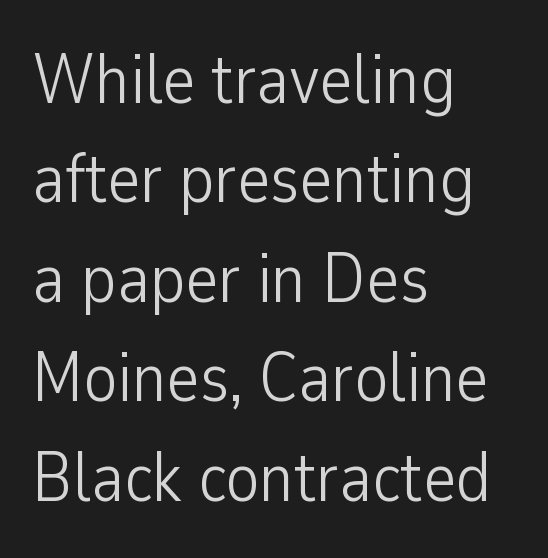
Q: Is the text bold? A: No.
Q: Is the text italic (slanted)? A: No, it is upright.
Q: Is the typeface a serif or a sans-serif typeface? A: Sans-serif.
Q: Is the text underlined? A: No.
Q: How is the paragraph aligned? A: Left-aligned.
Q: Is the spacing between letters normal or unusually wide? A: Normal.
Q: Is the spacing between lines tight, normal or loose? A: Normal.
Q: Width (condensed, normal, or wide)? A: Condensed.
Q: Stroke contrast? A: Low.
Q: x-height? A: Medium.
Q: Monospaced? A: No.
